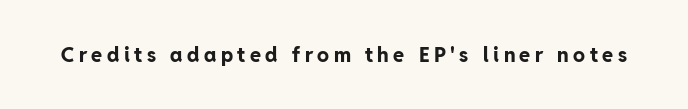
Strokes here are thick enough to call this a true bold. Substantial extra tracking has been applied to these lines. Only glyphs here, with clear space below each row. Designer's note — italics off, roman on.
